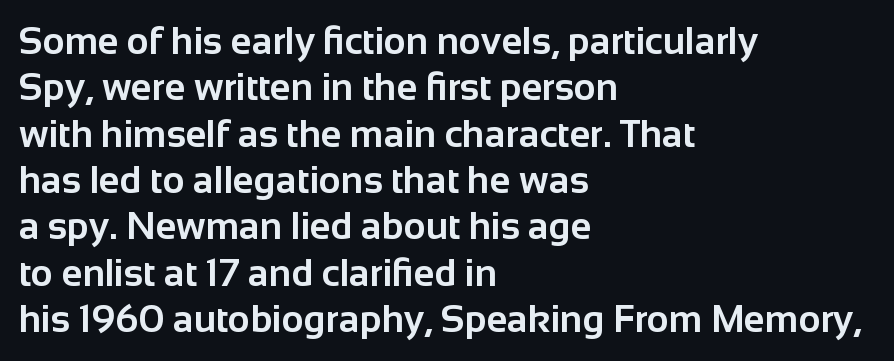
The face used here is rendered with its standard letterfit. Typographically, this falls in the sans-serif category. Varying glyph widths throughout — classic text-font behaviour. Caption: multi-line text, flush left, ragged right.
